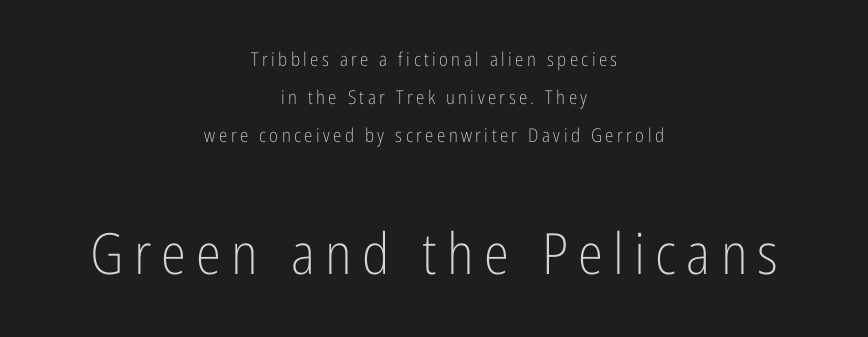
The image shows 57 px light, condensed sans-serif type, upright; set centered, loose line spacing (2.01x), not underlined; the second (bottom) block is 3.0x larger; low stroke contrast and a medium x-height.
